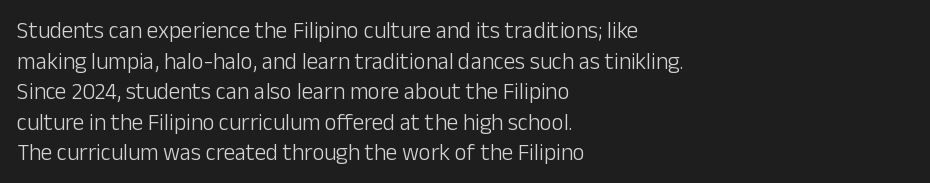
{"italic": "no", "bold": "no", "underline": "no", "align": "left", "line_spacing": "normal", "line_spacing_ratio": 1.33, "letter_spacing": "normal", "letter_spacing_em": 0.0, "glyph_px": 23}
